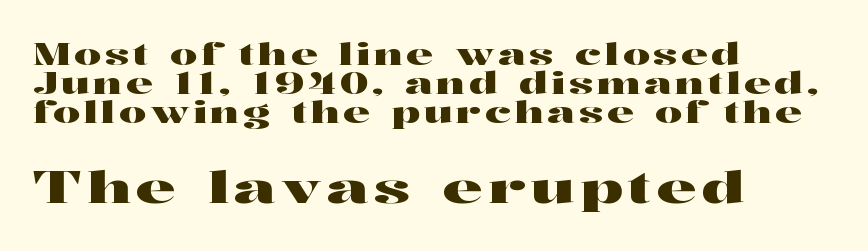
Q: Is the text italic (slanted)? A: No, it is upright.
Q: Is the typeface a serif or a sans-serif typeface? A: Serif.
Q: Is the text underlined? A: No.
Q: How is the paragraph aligned? A: Left-aligned.
Q: Is the spacing between lines tight, normal or loose? A: Tight.
Q: Which block of text is set in a larger size, the first (top) or the second (bottom)? A: The second (bottom) one.
Q: Width (condensed, normal, or wide)? A: Wide.
Q: Stroke contrast? A: High.
Q: x-height? A: Medium.
Q: Monospaced? A: No.
